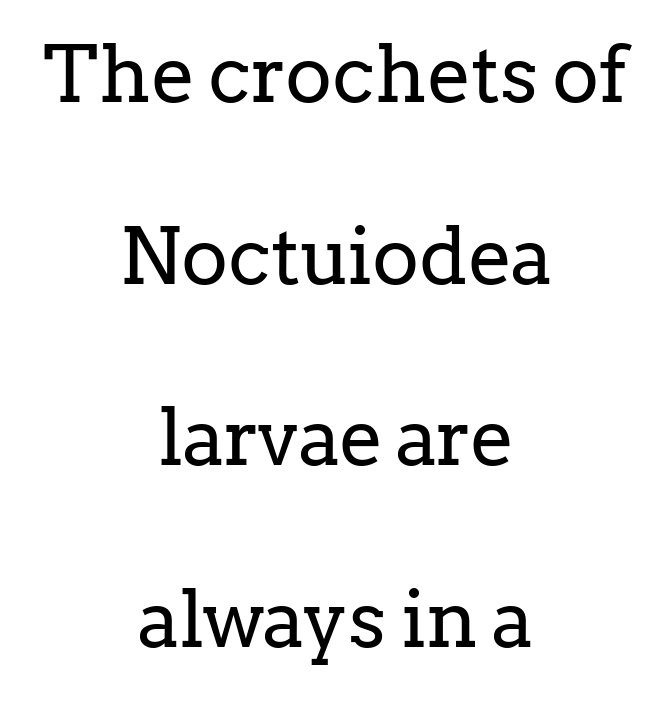
The letters stand upright; this is a roman face. Baseline-to-baseline distance is far greater than the letter height. Honestly, the letter spacing is just normal — you wouldn't notice it. Any mark beneath the type? The region is blank. Think standard paragraph weight, or any step lighter than that.
